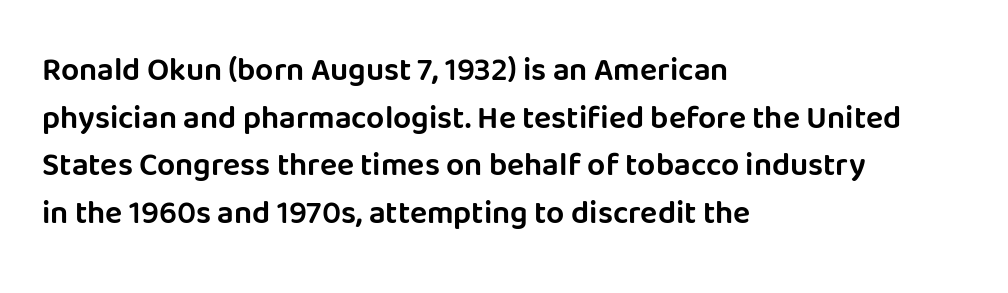
The image shows 32 px sans-serif type, upright; set left-aligned, normal line spacing (1.49x), normal letter spacing, not underlined; low stroke contrast and a large x-height.
